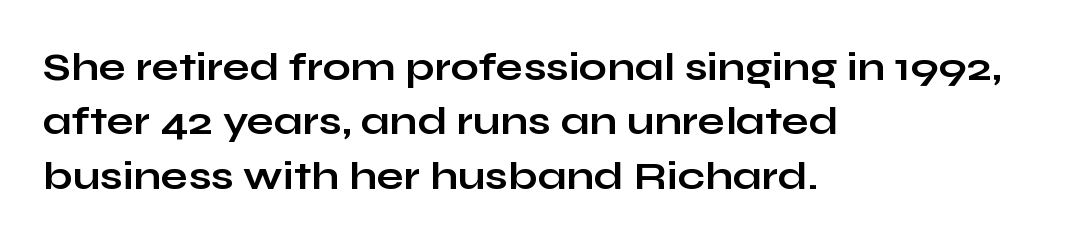
Q: Is the text bold? A: Yes.
Q: Is the text italic (slanted)? A: No, it is upright.
Q: Is the typeface a serif or a sans-serif typeface? A: Sans-serif.
Q: Is the text underlined? A: No.
Q: How is the paragraph aligned? A: Left-aligned.
Q: Is the spacing between letters normal or unusually wide? A: Normal.
Q: Is the spacing between lines tight, normal or loose? A: Normal.
Q: Width (condensed, normal, or wide)? A: Wide.
Q: Stroke contrast? A: Low.
Q: x-height? A: Medium.
Q: Monospaced? A: No.
